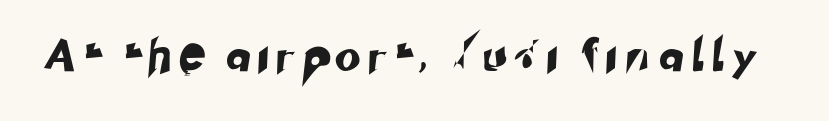
Q: Is the typeface a serif or a sans-serif typeface? A: Sans-serif.
Q: Is the text underlined? A: No.
Q: Is the spacing between letters normal or unusually wide? A: Unusually wide.
Q: Width (condensed, normal, or wide)? A: Normal.
Q: Stroke contrast? A: Low.
Q: x-height? A: Small.
Q: Monospaced? A: No.
